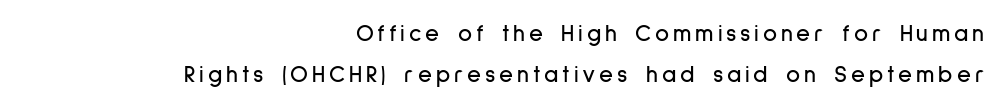
Horizontally, the lines are justified to the trailing edge only. The typography opts for an upright posture over an oblique one. Type without underlining.
